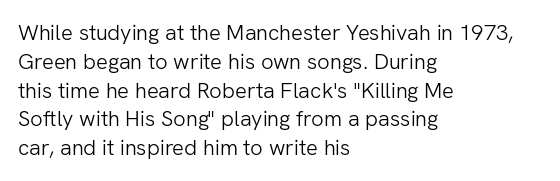
No extra ink here — the face is not bold. The ragged edge is on the right, which tells us the setting is flush left. Decoration check: the copy has no underline. Between one letter and the next there's only the usual sliver of space. No italicization has been applied; the sample stays upright. Successive baselines arrive at the customary interval.
